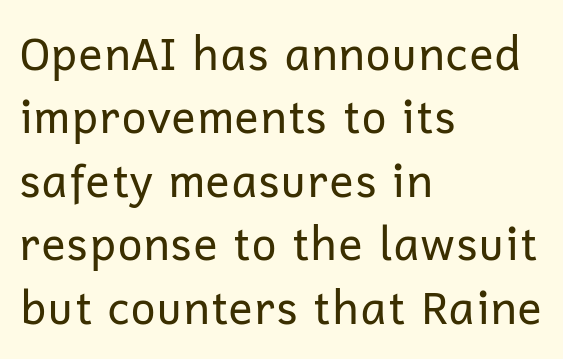
Q: Is the text bold? A: No.
Q: Is the text italic (slanted)? A: No, it is upright.
Q: Is the typeface a serif or a sans-serif typeface? A: Sans-serif.
Q: Is the text underlined? A: No.
Q: How is the paragraph aligned? A: Left-aligned.
Q: Is the spacing between letters normal or unusually wide? A: Normal.
Q: Is the spacing between lines tight, normal or loose? A: Normal.
Q: Width (condensed, normal, or wide)? A: Normal.
Q: Stroke contrast? A: Low.
Q: x-height? A: Medium.
Q: Monospaced? A: No.
